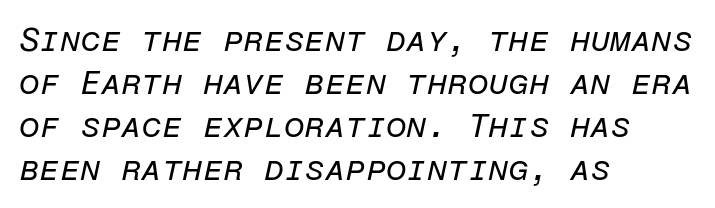
{"italic": "yes", "lean": "right", "slant_degrees": 12, "bold": "no", "weight": "regular", "width": "normal", "stroke_contrast": "low", "x_height": "medium", "monospaced": "yes", "underline": "no", "align": "left", "line_spacing": "normal", "line_spacing_ratio": 1.3, "letter_spacing": "normal", "letter_spacing_em": 0.0, "glyph_px": 33}
